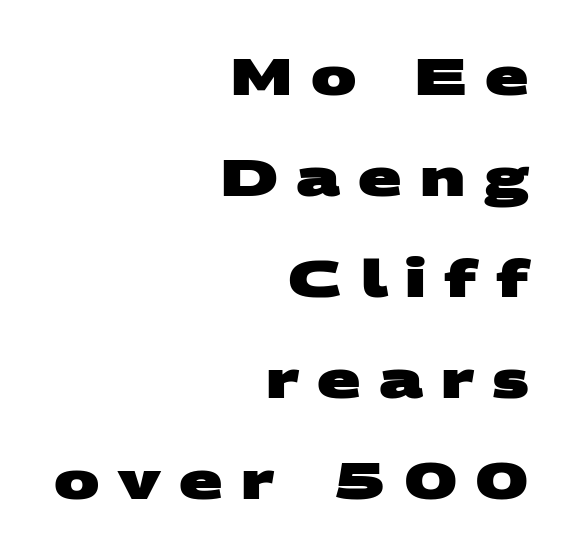
Q: Is the text bold? A: Yes.
Q: Is the typeface a serif or a sans-serif typeface? A: Sans-serif.
Q: Is the text underlined? A: No.
Q: How is the paragraph aligned? A: Right-aligned.
Q: Is the spacing between letters normal or unusually wide? A: Unusually wide.
Q: Is the spacing between lines tight, normal or loose? A: Loose.
Q: Width (condensed, normal, or wide)? A: Wide.
Q: Stroke contrast? A: Medium.
Q: x-height? A: Large.
Q: Monospaced? A: No.
